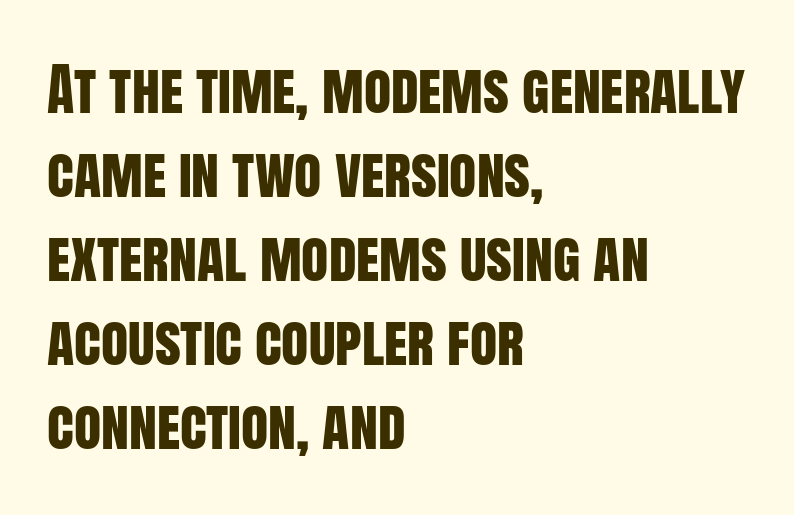
{"serif": "no", "italic": "no", "width": "condensed", "stroke_contrast": "low", "x_height": "large", "monospaced": "no", "underline": "no", "align": "left", "line_spacing": "normal", "line_spacing_ratio": 1.5, "letter_spacing": "normal", "letter_spacing_em": 0.0, "glyph_px": 56}
